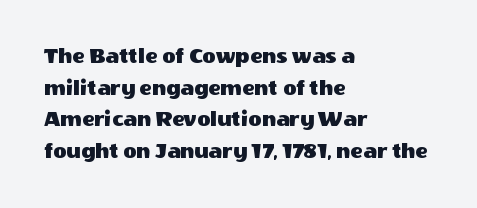
Q: Is the text italic (slanted)? A: No, it is upright.
Q: Is the text underlined? A: No.
Q: How is the paragraph aligned? A: Left-aligned.
Q: Is the spacing between letters normal or unusually wide? A: Normal.
Q: Is the spacing between lines tight, normal or loose? A: Normal.
